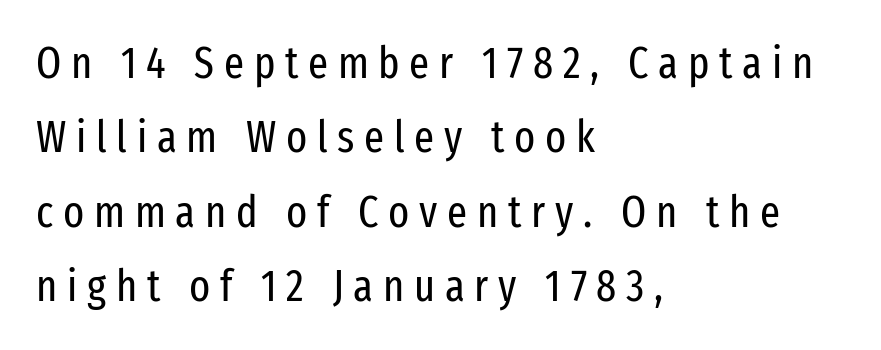
{"serif": "no", "italic": "no", "bold": "no", "weight": "regular", "width": "condensed", "stroke_contrast": "low", "x_height": "medium", "monospaced": "no", "underline": "no", "align": "left", "line_spacing": "normal", "line_spacing_ratio": 1.69, "letter_spacing": "wide", "letter_spacing_em": 0.22, "glyph_px": 44}
